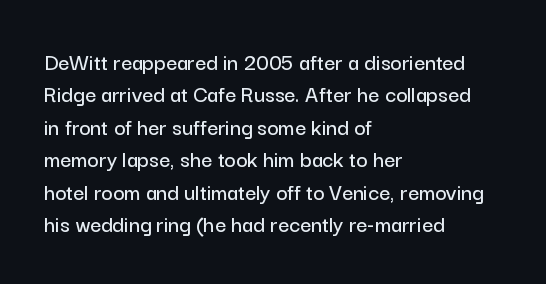
Q: Is the text italic (slanted)? A: No, it is upright.
Q: Is the text underlined? A: No.
Q: How is the paragraph aligned? A: Left-aligned.
Q: Is the spacing between letters normal or unusually wide? A: Normal.
Q: Is the spacing between lines tight, normal or loose? A: Normal.
